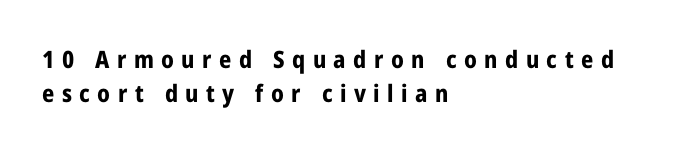
Q: Is the text bold? A: Yes.
Q: Is the text italic (slanted)? A: No, it is upright.
Q: Is the text underlined? A: No.
Q: How is the paragraph aligned? A: Left-aligned.
Q: Is the spacing between letters normal or unusually wide? A: Unusually wide.
Q: Is the spacing between lines tight, normal or loose? A: Normal.
